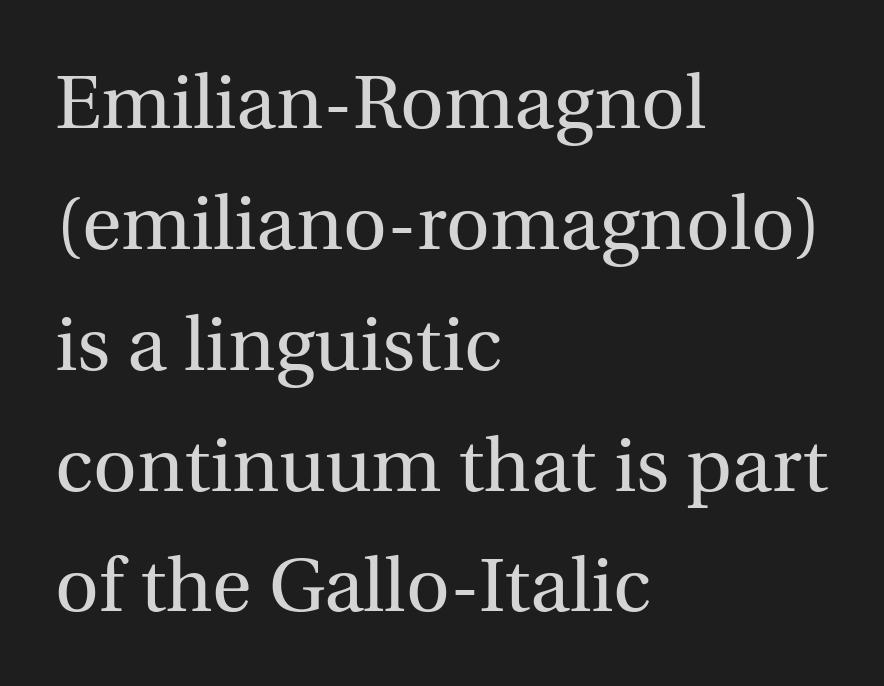
Q: Is the text bold? A: No.
Q: Is the text italic (slanted)? A: No, it is upright.
Q: Is the typeface a serif or a sans-serif typeface? A: Serif.
Q: Is the text underlined? A: No.
Q: How is the paragraph aligned? A: Left-aligned.
Q: Is the spacing between letters normal or unusually wide? A: Normal.
Q: Is the spacing between lines tight, normal or loose? A: Normal.
Q: Width (condensed, normal, or wide)? A: Normal.
Q: x-height? A: Medium.
Q: Monospaced? A: No.
